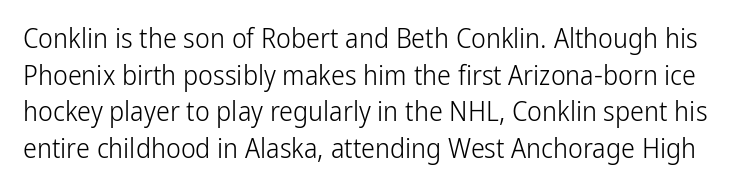
The image shows 28 px light, condensed sans-serif type, upright; set normal line spacing (1.31x), normal letter spacing, not underlined; low stroke contrast and a medium x-height.
